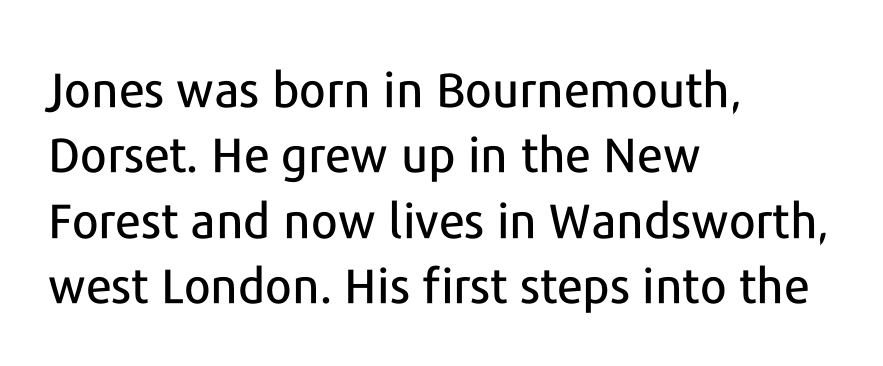
Default kerning and tracking; the words read as compact shapes. The rendering uses a moderate line-height, typical for paragraphs. The typesetter chose a ragged-right arrangement here. The axis of the letterforms is exactly vertical. Clear beneath every line of the passage.
